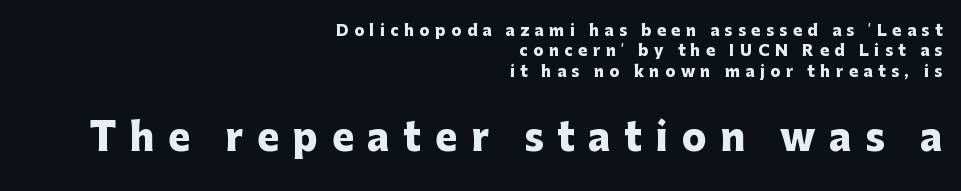
{"serif": "no", "italic": "no", "bold": "yes", "weight": "heavy", "width": "normal", "stroke_contrast": "low", "x_height": "medium", "monospaced": "no", "underline": "no", "align": "right", "line_spacing": "normal", "line_spacing_ratio": 1.36, "letter_spacing": "wide", "letter_spacing_em": 0.37, "larger_block": "second", "size_ratio": 2.47, "glyph_px": 37}
